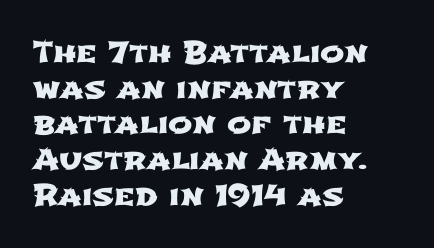
{"serif": "no", "width": "wide", "stroke_contrast": "low", "x_height": "medium", "monospaced": "no", "underline": "no", "align": "left", "line_spacing_ratio": 1.23, "letter_spacing": "normal", "letter_spacing_em": 0.0, "glyph_px": 29}
